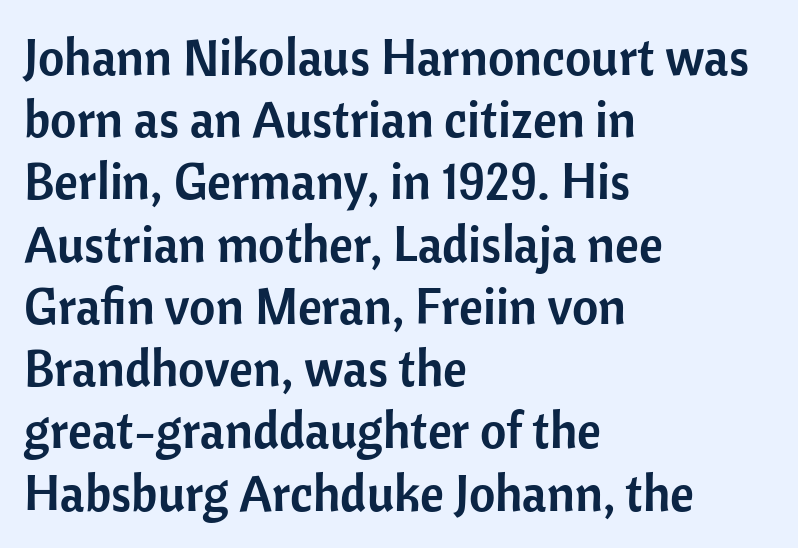
{"serif": "no", "italic": "no", "width": "normal", "stroke_contrast": "low", "x_height": "medium", "monospaced": "no", "underline": "no", "align": "left", "line_spacing_ratio": 1.22, "letter_spacing": "normal", "letter_spacing_em": 0.0, "glyph_px": 51}
